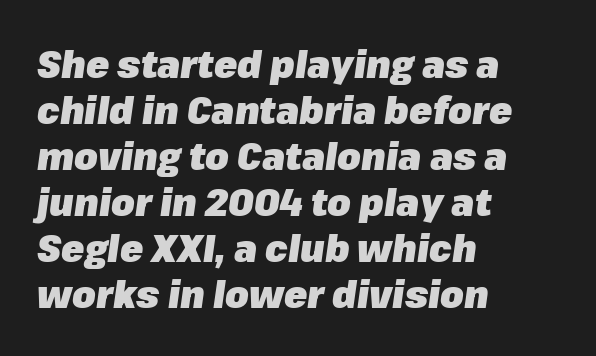
The image shows 38 px heavy type, italic (leaning right); set left-aligned, line spacing 1.21x, normal letter spacing, not underlined; low stroke contrast and a medium x-height.
